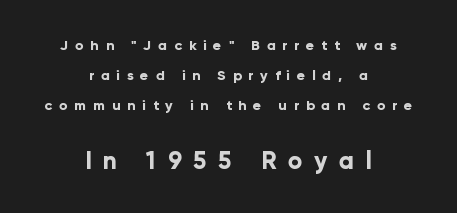
The image shows 24 px bold type, upright; set centered, loose line spacing (2.14x), unusually wide letter spacing (+0.48 em), not underlined; the second (bottom) block is 1.71x larger.
